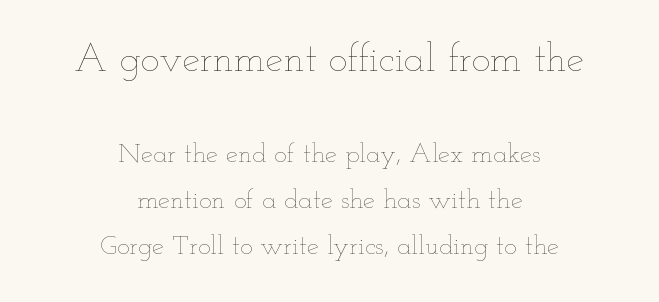
{"italic": "no", "bold": "no", "weight": "thin", "width": "wide", "stroke_contrast": "low", "x_height": "small", "monospaced": "no", "underline": "no", "align": "center", "line_spacing": "normal", "line_spacing_ratio": 1.7, "letter_spacing": "normal", "letter_spacing_em": 0.0, "larger_block": "first", "size_ratio": 1.48, "glyph_px": 40}
